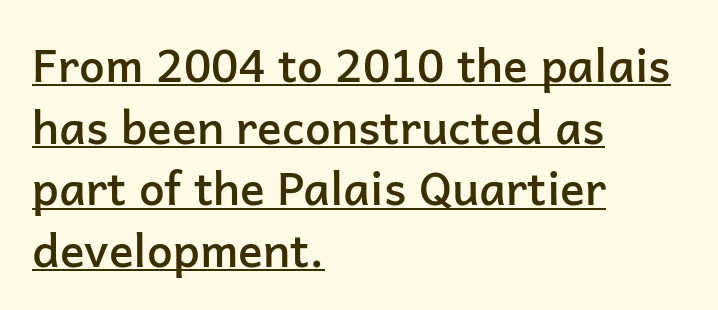
Q: Is the text bold? A: Semi-bold.
Q: Is the text italic (slanted)? A: No, it is upright.
Q: Is the typeface a serif or a sans-serif typeface? A: Sans-serif.
Q: Is the text underlined? A: Yes.
Q: How is the paragraph aligned? A: Left-aligned.
Q: Is the spacing between letters normal or unusually wide? A: Normal.
Q: Is the spacing between lines tight, normal or loose? A: Normal.
Q: Width (condensed, normal, or wide)? A: Normal.
Q: Stroke contrast? A: Low.
Q: x-height? A: Medium.
Q: Monospaced? A: No.
